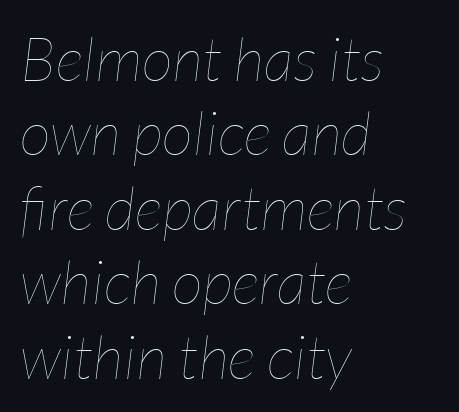
Q: Is the text bold? A: No.
Q: Is the text italic (slanted)? A: Yes, it leans right by about 7 degrees.
Q: Is the text underlined? A: No.
Q: How is the paragraph aligned? A: Left-aligned.
Q: Is the spacing between letters normal or unusually wide? A: Normal.
Q: Width (condensed, normal, or wide)? A: Condensed.
Q: Stroke contrast? A: Low.
Q: x-height? A: Medium.
Q: Monospaced? A: No.
